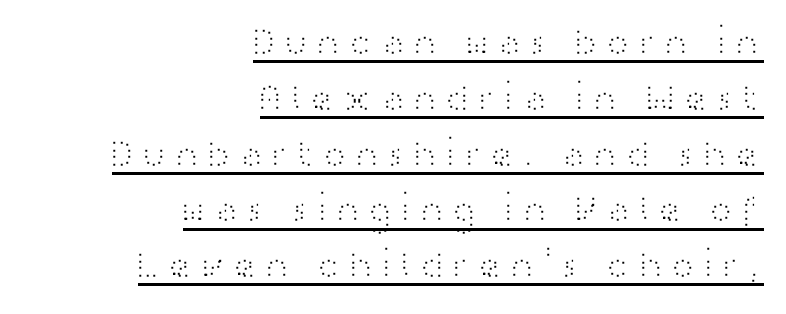
{"serif": "no", "italic": "no", "bold": "no", "weight": "light", "width": "wide", "stroke_contrast": "high", "x_height": "medium", "monospaced": "no", "underline": "yes", "align": "right", "line_spacing": "normal", "line_spacing_ratio": 1.43, "glyph_px": 39}
